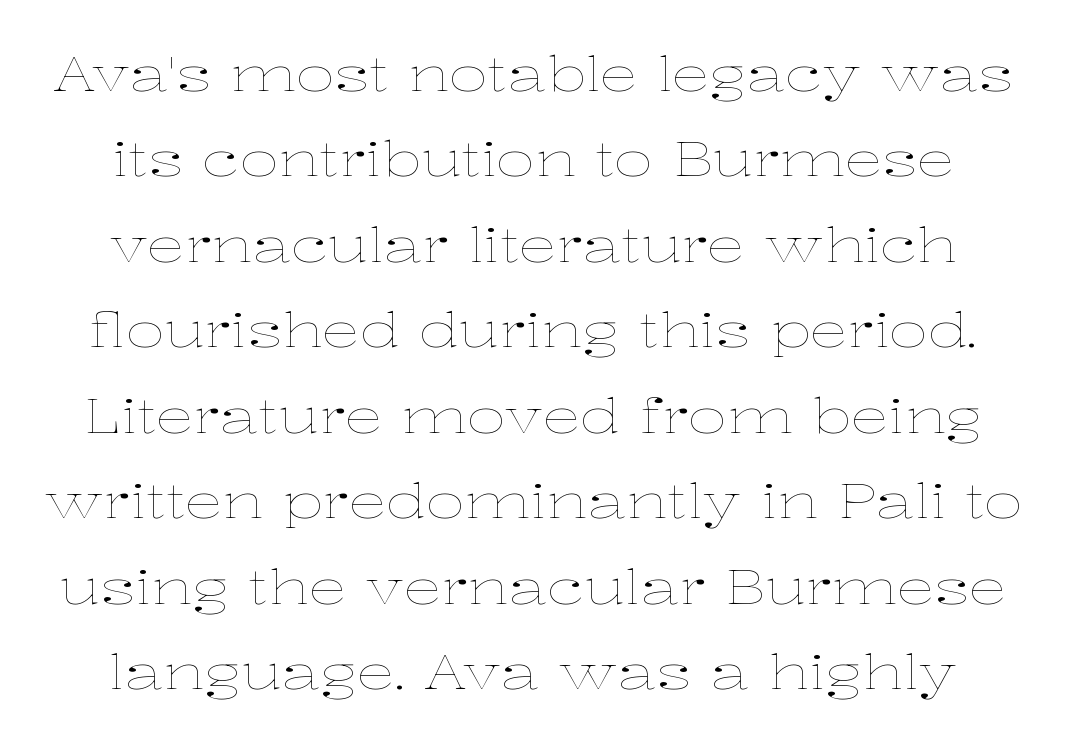
Q: Is the text bold? A: No.
Q: Is the text italic (slanted)? A: No, it is upright.
Q: Is the text underlined? A: No.
Q: Is the spacing between letters normal or unusually wide? A: Normal.
Q: Width (condensed, normal, or wide)? A: Wide.
Q: Stroke contrast? A: Low.
Q: x-height? A: Medium.
Q: Monospaced? A: No.
